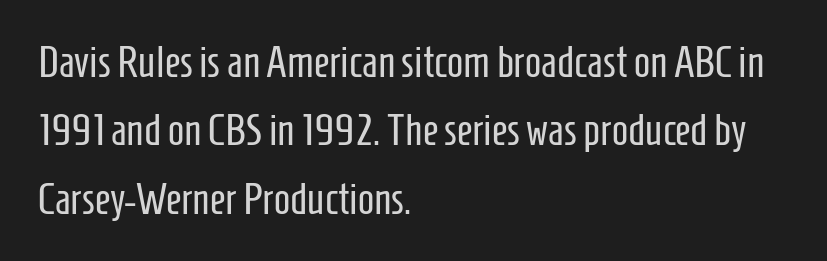
Q: Is the text bold? A: No.
Q: Is the text italic (slanted)? A: No, it is upright.
Q: Is the typeface a serif or a sans-serif typeface? A: Sans-serif.
Q: Is the text underlined? A: No.
Q: How is the paragraph aligned? A: Left-aligned.
Q: Is the spacing between letters normal or unusually wide? A: Normal.
Q: Is the spacing between lines tight, normal or loose? A: Normal.
Q: Width (condensed, normal, or wide)? A: Condensed.
Q: Stroke contrast? A: Low.
Q: x-height? A: Medium.
Q: Monospaced? A: No.
